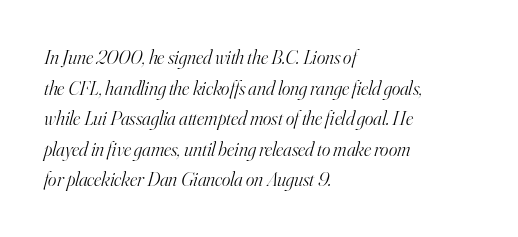
Q: Is the text bold? A: No.
Q: Is the text italic (slanted)? A: Yes, it leans right by about 16 degrees.
Q: Is the text underlined? A: No.
Q: How is the paragraph aligned? A: Left-aligned.
Q: Is the spacing between letters normal or unusually wide? A: Normal.
Q: Is the spacing between lines tight, normal or loose? A: Normal.
